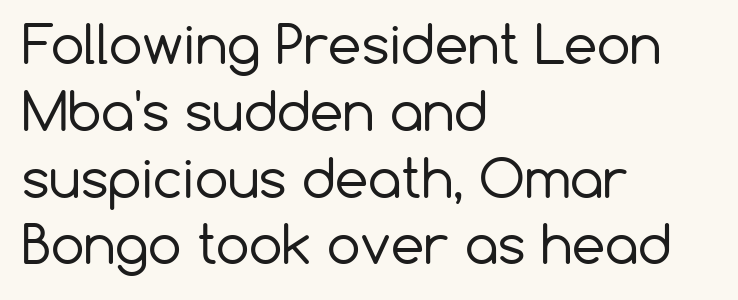
The image shows 53 px regular-weight sans-serif type, upright; set left-aligned, normal line spacing (1.26x), normal letter spacing, not underlined; low stroke contrast and a medium x-height.
